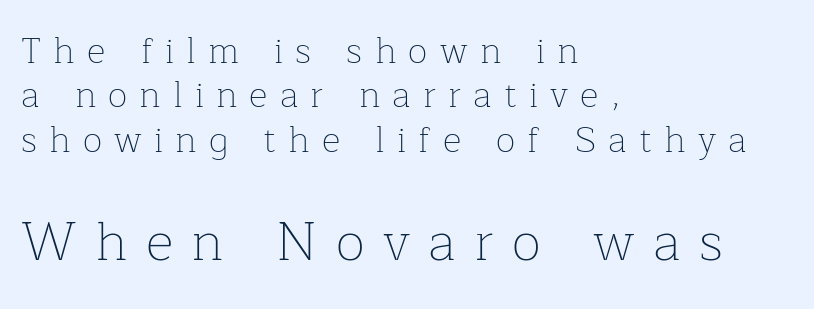
{"serif": "yes", "italic": "no", "bold": "no", "weight": "thin", "width": "normal", "stroke_contrast": "low", "x_height": "medium", "monospaced": "no", "underline": "no", "align": "left", "line_spacing_ratio": 1.23, "letter_spacing": "wide", "letter_spacing_em": 0.34, "larger_block": "second", "size_ratio": 1.5, "glyph_px": 54}
